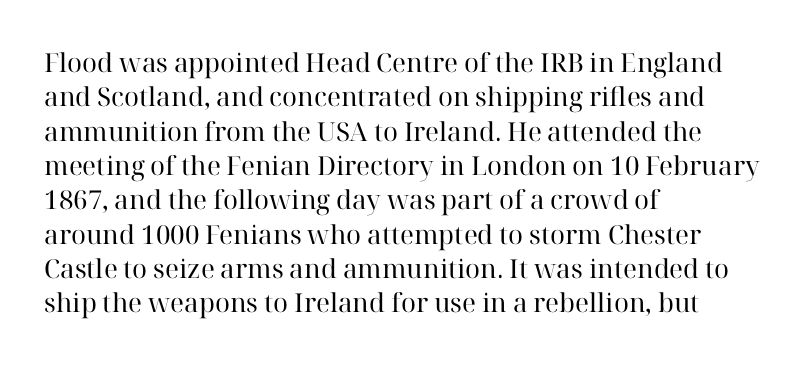
Leftover space on each line is placed entirely after the last word. Notice how the stems are strictly vertical — no italics here. The rendering uses a moderate line-height, typical for paragraphs. Underlining? Definitely not there. A light-to-regular cut is what we see here.
